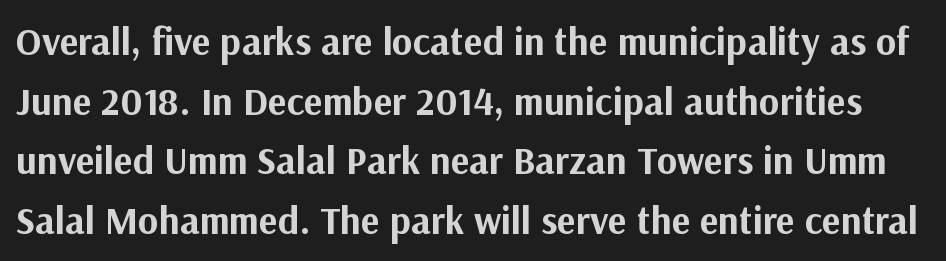
Q: Is the text bold? A: Yes.
Q: Is the text italic (slanted)? A: No, it is upright.
Q: Is the typeface a serif or a sans-serif typeface? A: Sans-serif.
Q: Is the text underlined? A: No.
Q: Is the spacing between letters normal or unusually wide? A: Normal.
Q: Is the spacing between lines tight, normal or loose? A: Normal.
Q: Width (condensed, normal, or wide)? A: Normal.
Q: Stroke contrast? A: Medium.
Q: x-height? A: Medium.
Q: Monospaced? A: No.
